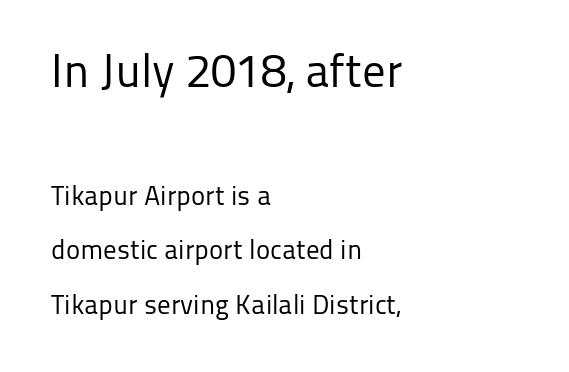
Q: Is the text bold? A: No.
Q: Is the text italic (slanted)? A: No, it is upright.
Q: Is the typeface a serif or a sans-serif typeface? A: Sans-serif.
Q: Is the text underlined? A: No.
Q: How is the paragraph aligned? A: Left-aligned.
Q: Is the spacing between letters normal or unusually wide? A: Normal.
Q: Is the spacing between lines tight, normal or loose? A: Loose.
Q: Which block of text is set in a larger size, the first (top) or the second (bottom)? A: The first (top) one.
Q: Width (condensed, normal, or wide)? A: Normal.
Q: Stroke contrast? A: Low.
Q: x-height? A: Medium.
Q: Monospaced? A: No.
